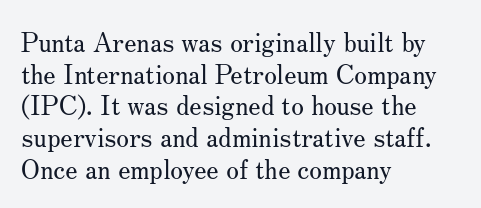
{"italic": "no", "bold": "no", "underline": "no", "align": "left", "line_spacing_ratio": 1.22, "letter_spacing": "normal", "letter_spacing_em": 0.0, "glyph_px": 26}
